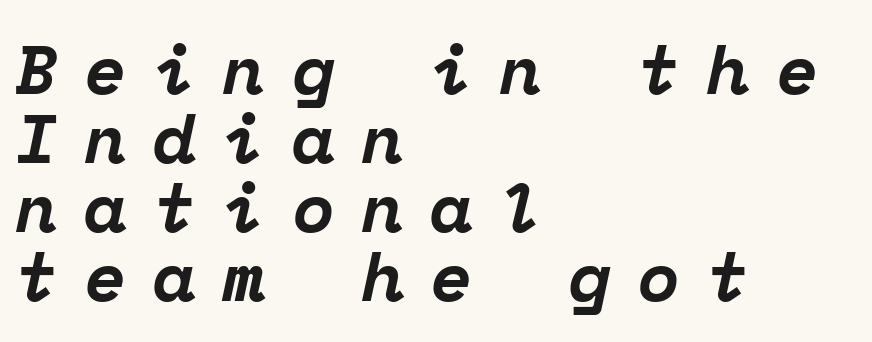
Q: Is the text bold? A: Yes.
Q: Is the text italic (slanted)? A: Yes, it leans right by about 12 degrees.
Q: Is the typeface a serif or a sans-serif typeface? A: Serif.
Q: Is the text underlined? A: No.
Q: How is the paragraph aligned? A: Left-aligned.
Q: Is the spacing between letters normal or unusually wide? A: Unusually wide.
Q: Is the spacing between lines tight, normal or loose? A: Tight.
Q: Width (condensed, normal, or wide)? A: Normal.
Q: Stroke contrast? A: Low.
Q: x-height? A: Medium.
Q: Monospaced? A: Yes.
